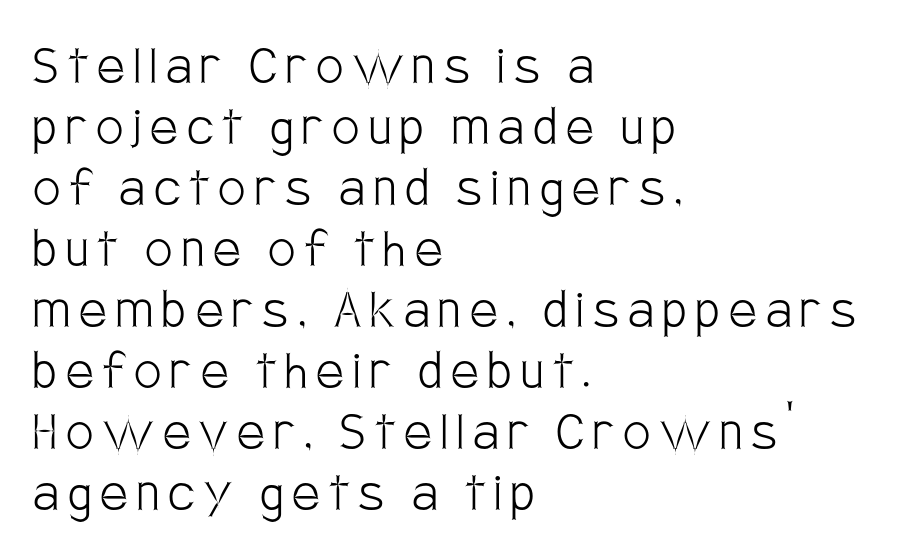
Q: Is the text bold? A: No.
Q: Is the text italic (slanted)? A: No, it is upright.
Q: Is the typeface a serif or a sans-serif typeface? A: Sans-serif.
Q: Is the text underlined? A: No.
Q: How is the paragraph aligned? A: Left-aligned.
Q: Is the spacing between lines tight, normal or loose? A: Tight.
Q: Width (condensed, normal, or wide)? A: Condensed.
Q: Stroke contrast? A: Low.
Q: x-height? A: Large.
Q: Monospaced? A: No.
